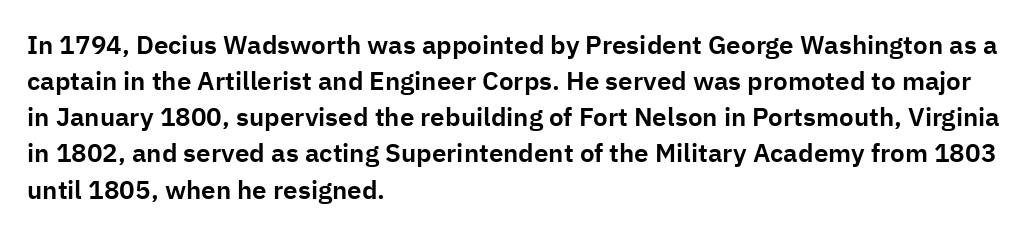
The image shows 26 px text type, upright; set left-aligned, normal line spacing (1.39x), normal letter spacing, not underlined.
